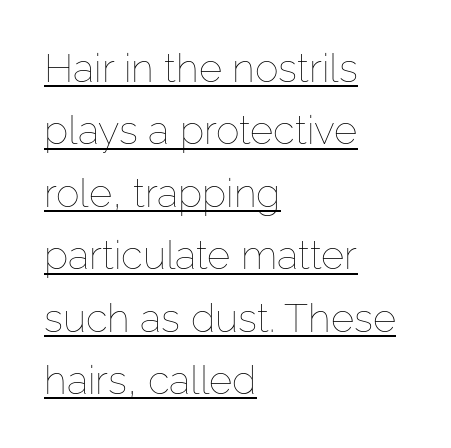
The image shows 40 px thin type, upright; set left-aligned, normal line spacing (1.56x), normal letter spacing, underlined; low stroke contrast and a medium x-height.
